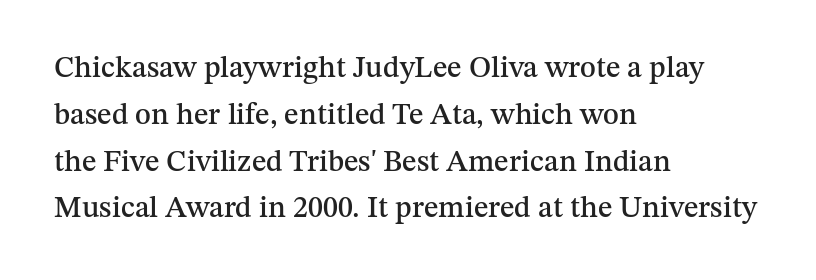
Ordinary non-slanted type is in use. Successive baselines arrive at the customary interval. Proportional: the letters do not fall into vertical columns. Caption: multi-line text, flush left, ragged right. Serifs: yes, visible at the terminals of the letterforms. The foot of each line stays bare and open.
